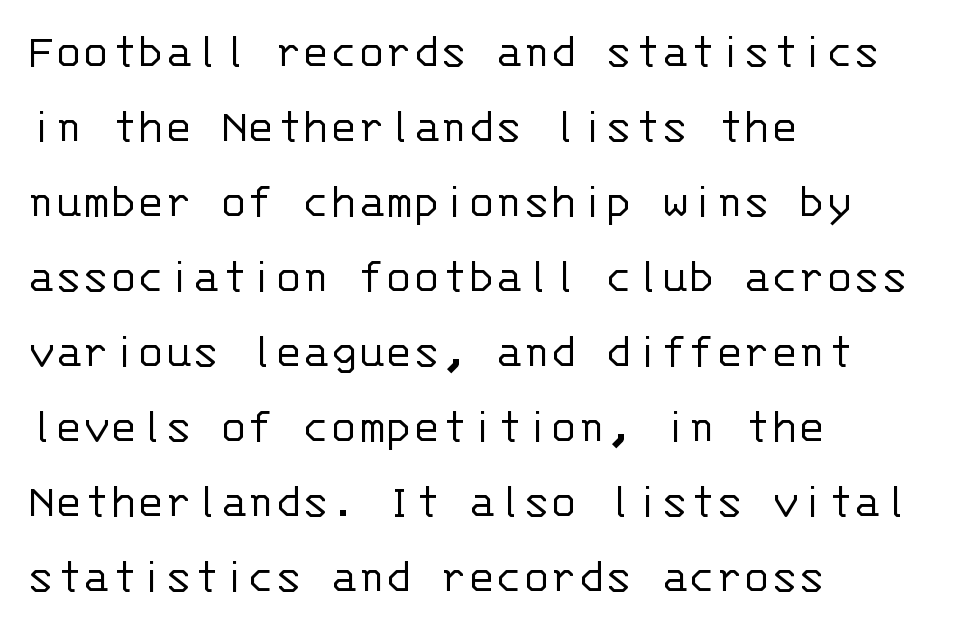
{"serif": "no", "italic": "no", "bold": "no", "weight": "light", "width": "normal", "stroke_contrast": "low", "x_height": "large", "monospaced": "yes", "underline": "no", "align": "left", "line_spacing": "normal", "line_spacing_ratio": 1.47, "letter_spacing": "normal", "letter_spacing_em": 0.0, "glyph_px": 51}
